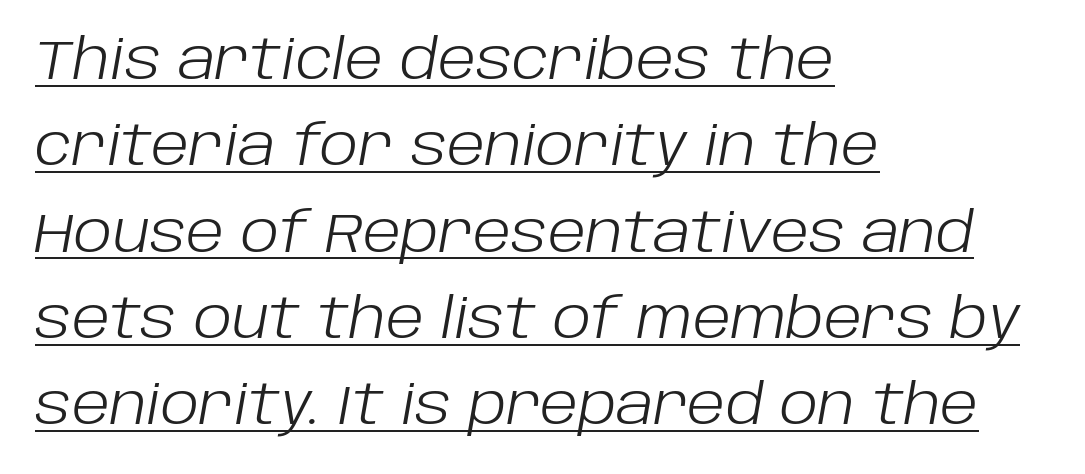
Q: Is the text bold? A: No.
Q: Is the text italic (slanted)? A: Yes, it leans right by about 10 degrees.
Q: Is the text underlined? A: Yes.
Q: How is the paragraph aligned? A: Left-aligned.
Q: Is the spacing between letters normal or unusually wide? A: Normal.
Q: Is the spacing between lines tight, normal or loose? A: Normal.
Q: Width (condensed, normal, or wide)? A: Normal.
Q: Stroke contrast? A: Low.
Q: x-height? A: Large.
Q: Monospaced? A: No.
